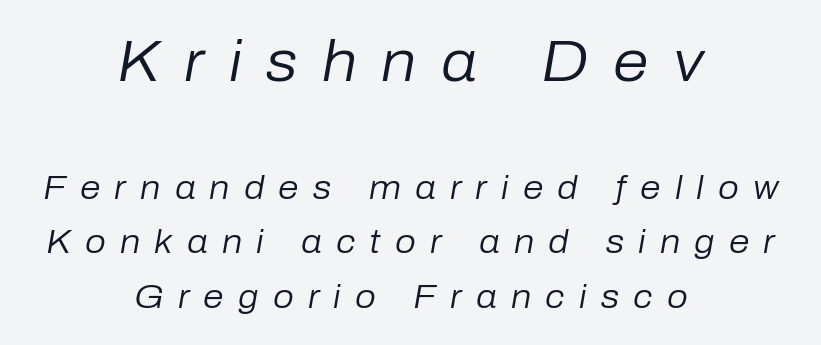
Visually the block forms a symmetrical silhouette, jagged on both flanks. Is the stroke heavy? The answer is a plain regular-or-lighter. The tracking jumps out immediately: characters are airy and widely separated. Note: larger setting up top, smaller setting below. The passage shown is typed in a proportional face where columns would drift. The area under the type is left untouched.
